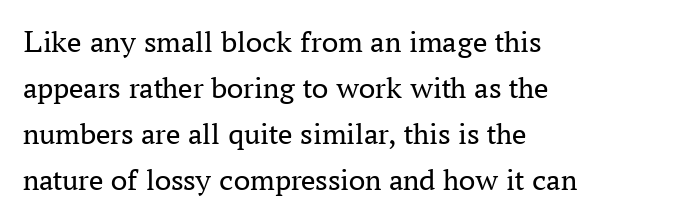
The image shows 32 px regular-weight serif type, upright; set left-aligned, normal line spacing (1.44x), normal letter spacing, not underlined; medium stroke contrast and a medium x-height.
